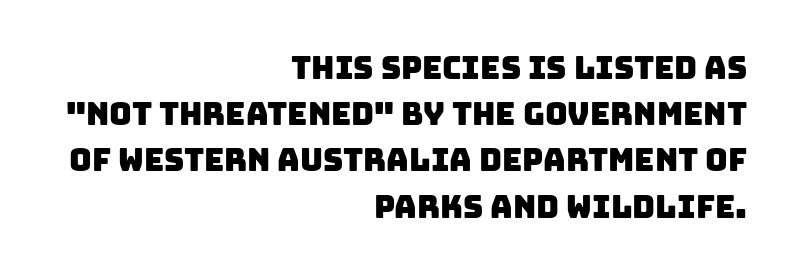
There is no visible air inserted between adjacent glyphs. The lines sit at an ordinary, default distance from one another. Here the designer chose a conventional face with non-uniform glyph widths. The space directly below the letters is spotless. Are there feet on the stems? There aren't — it's a sans.
